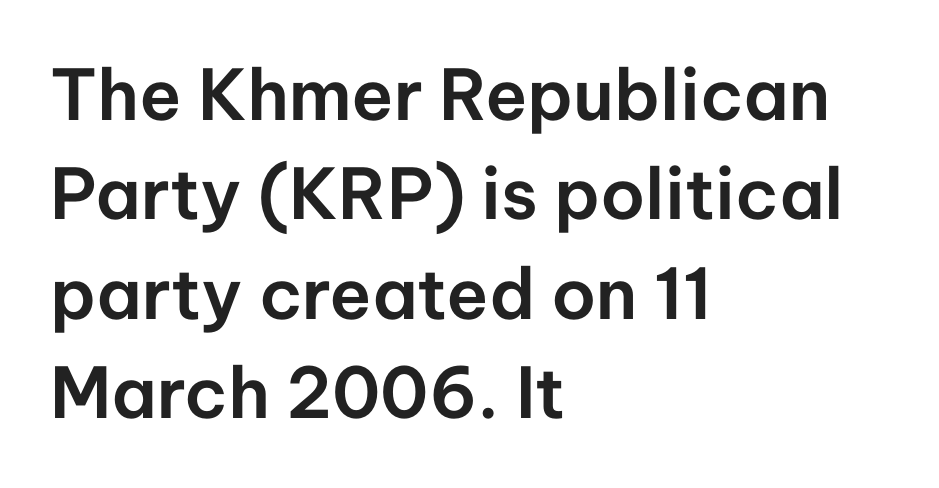
{"serif": "no", "italic": "no", "width": "normal", "stroke_contrast": "low", "x_height": "medium", "monospaced": "no", "underline": "no", "align": "left", "line_spacing": "normal", "line_spacing_ratio": 1.42, "letter_spacing": "normal", "letter_spacing_em": 0.0, "glyph_px": 70}
